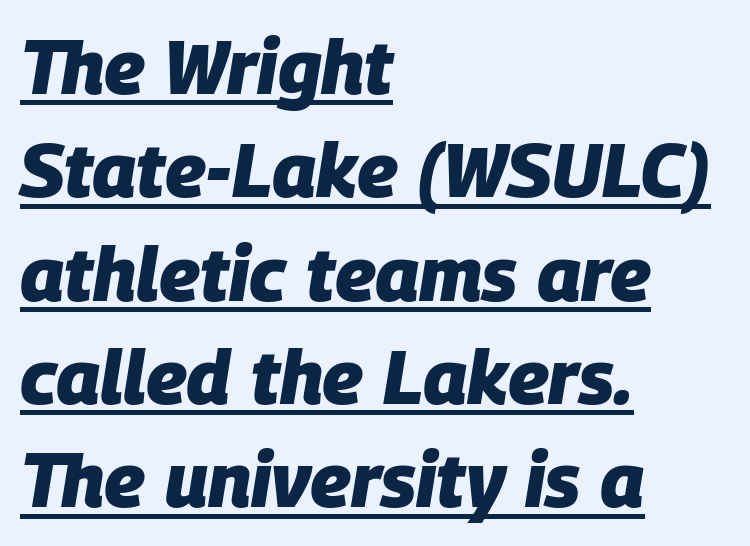
The image shows 76 px heavy type, italic (leaning right); set left-aligned, normal line spacing (1.36x), normal letter spacing, underlined; low stroke contrast and a large x-height.
